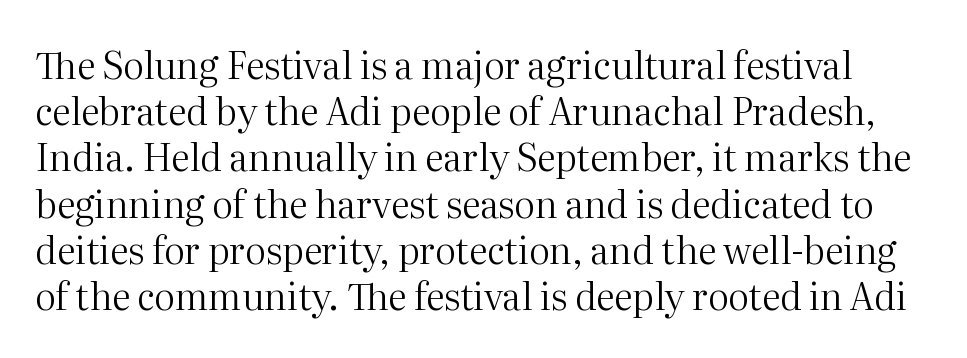
{"serif": "yes", "italic": "no", "bold": "no", "weight": "regular", "width": "normal", "stroke_contrast": "medium", "x_height": "medium", "monospaced": "no", "underline": "no", "line_spacing": "normal", "line_spacing_ratio": 1.25, "letter_spacing": "normal", "letter_spacing_em": 0.0, "glyph_px": 37}
